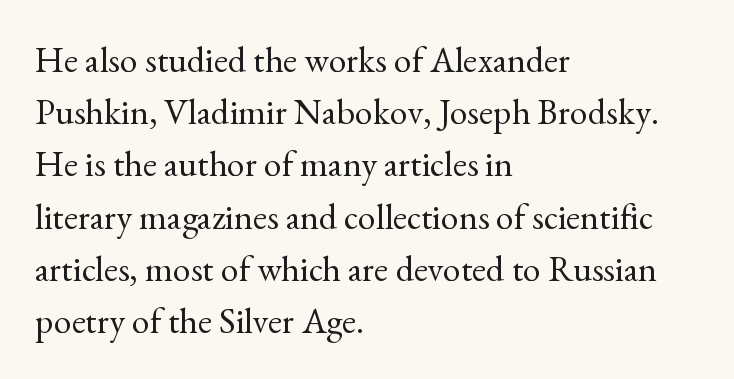
Has an underline been added? It has not. This sample has the flowing, uneven cadence of proportional lettering. Upright lettering throughout. Weight class: somewhere from thin through regular.
